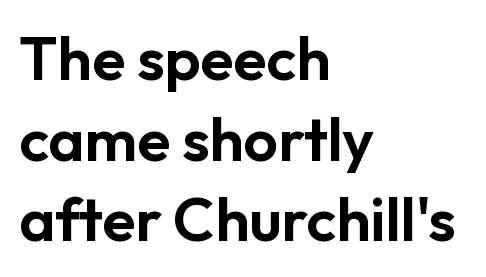
Q: Is the text italic (slanted)? A: No, it is upright.
Q: Is the typeface a serif or a sans-serif typeface? A: Sans-serif.
Q: Is the text underlined? A: No.
Q: How is the paragraph aligned? A: Left-aligned.
Q: Is the spacing between letters normal or unusually wide? A: Normal.
Q: Is the spacing between lines tight, normal or loose? A: Normal.
Q: Width (condensed, normal, or wide)? A: Normal.
Q: Stroke contrast? A: Low.
Q: x-height? A: Medium.
Q: Monospaced? A: No.
